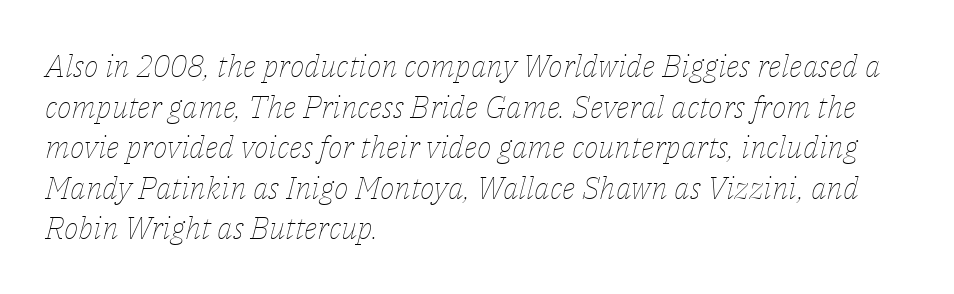
{"italic": "yes", "lean": "right", "slant_degrees": 14, "bold": "no", "weight": "thin", "width": "normal", "stroke_contrast": "low", "x_height": "medium", "monospaced": "no", "underline": "no", "align": "left", "line_spacing": "normal", "line_spacing_ratio": 1.31, "letter_spacing": "normal", "letter_spacing_em": 0.0, "glyph_px": 31}
